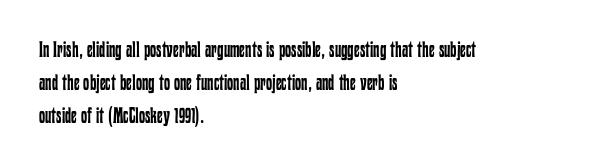
The image shows 22 px text type, upright; set left-aligned, normal line spacing (1.5x), normal letter spacing, not underlined.
